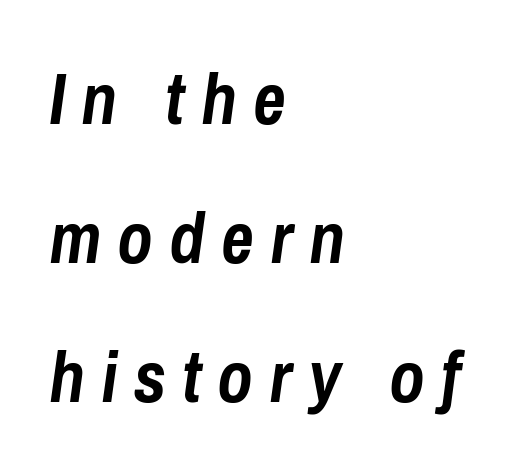
{"italic": "yes", "lean": "right", "slant_degrees": 8, "bold": "yes", "weight": "semibold", "width": "condensed", "stroke_contrast": "low", "x_height": "medium", "monospaced": "no", "underline": "no", "align": "left", "line_spacing": "loose", "line_spacing_ratio": 1.93, "letter_spacing": "wide", "letter_spacing_em": 0.22, "glyph_px": 72}
